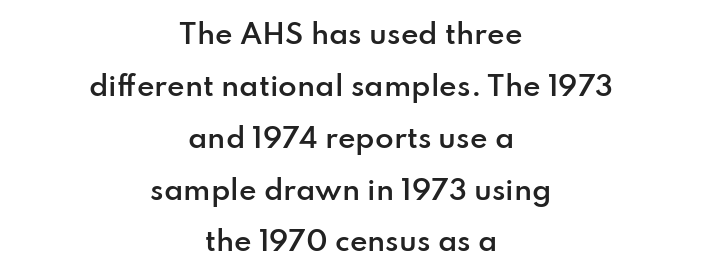
Vertical spacing — loose. In CSS terms this would be text-align: center. You can tell it's not italic because the verticals are truly vertical. Between one letter and the next there's only the usual sliver of space. Decoration check: the copy has no underline.
